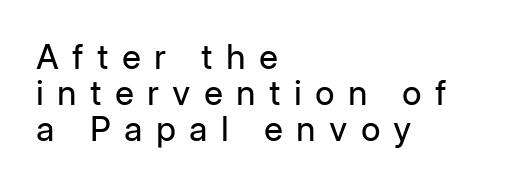
Q: Is the text bold? A: No.
Q: Is the text italic (slanted)? A: No, it is upright.
Q: Is the typeface a serif or a sans-serif typeface? A: Sans-serif.
Q: Is the text underlined? A: No.
Q: How is the paragraph aligned? A: Left-aligned.
Q: Is the spacing between letters normal or unusually wide? A: Unusually wide.
Q: Is the spacing between lines tight, normal or loose? A: Tight.
Q: Width (condensed, normal, or wide)? A: Normal.
Q: Stroke contrast? A: Low.
Q: x-height? A: Medium.
Q: Monospaced? A: No.
